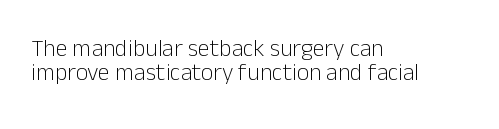
{"italic": "no", "bold": "no", "underline": "no", "align": "left", "line_spacing": "tight", "line_spacing_ratio": 1.01, "letter_spacing": "normal", "letter_spacing_em": 0.0, "glyph_px": 24}
